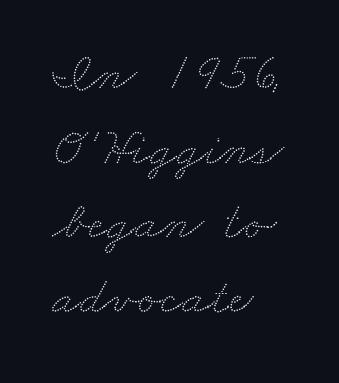
{"width": "wide", "stroke_contrast": "low", "x_height": "small", "monospaced": "no", "underline": "no", "align": "left", "line_spacing": "normal", "line_spacing_ratio": 1.41, "letter_spacing": "normal", "letter_spacing_em": 0.0, "glyph_px": 53}
